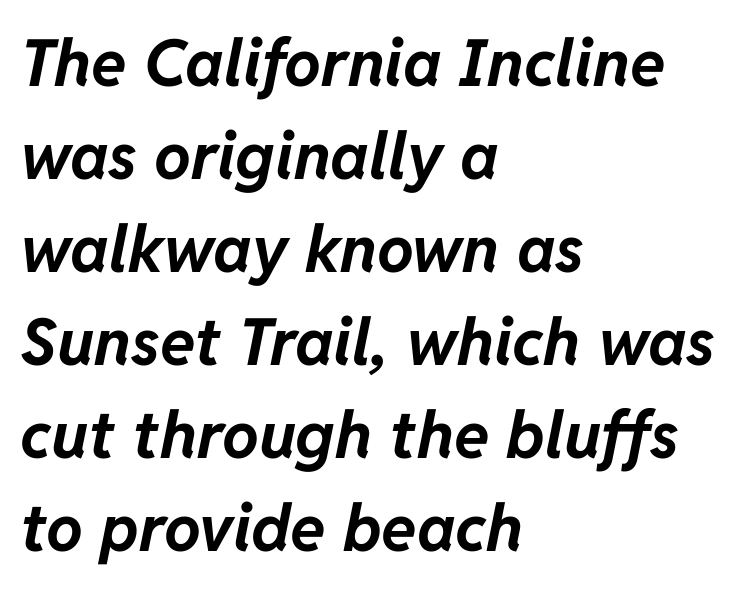
The image shows 65 px bold type, italic (leaning right); set left-aligned, normal line spacing (1.43x), normal letter spacing, not underlined; low stroke contrast and a medium x-height.
